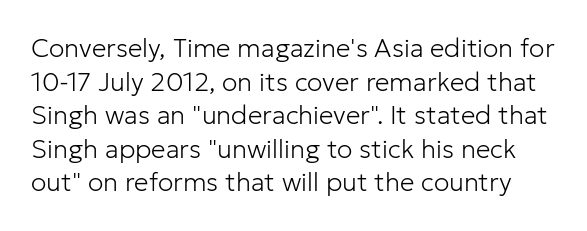
Caption: standard tracking, unaltered. Normally led — the rows are evenly, conventionally spaced. The specimen omits any rule beneath the text block's lines. The font is comparable to plain body text, perhaps lighter. The letters stand straight up with perfectly vertical stems.
